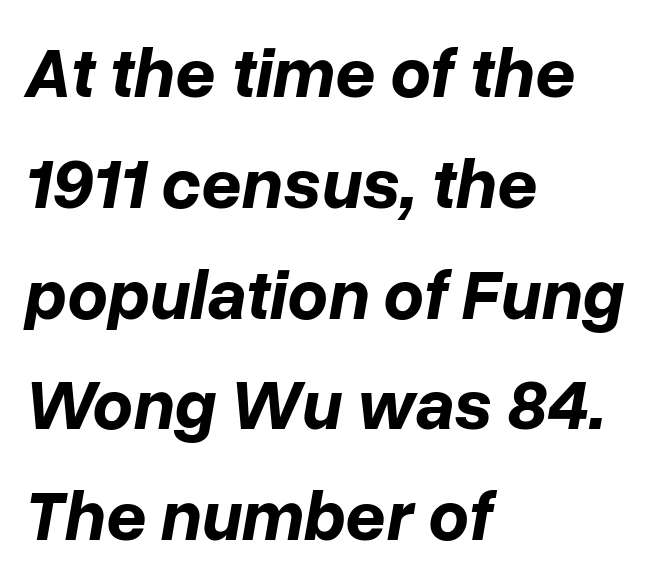
{"italic": "yes", "lean": "right", "slant_degrees": 10, "bold": "yes", "weight": "bold", "width": "normal", "stroke_contrast": "low", "x_height": "medium", "monospaced": "no", "underline": "no", "align": "left", "line_spacing": "normal", "line_spacing_ratio": 1.56, "letter_spacing": "normal", "letter_spacing_em": 0.0, "glyph_px": 71}
